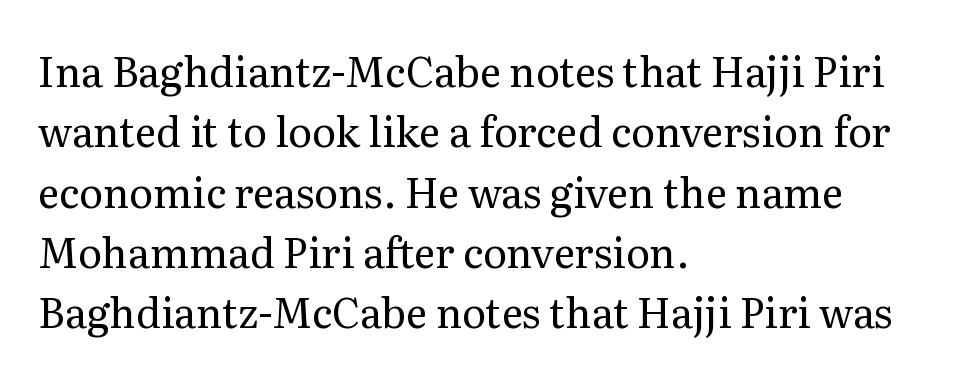
The image shows 41 px regular-weight serif type, upright; set left-aligned, normal line spacing (1.47x), normal letter spacing, not underlined; medium stroke contrast and a medium x-height.
